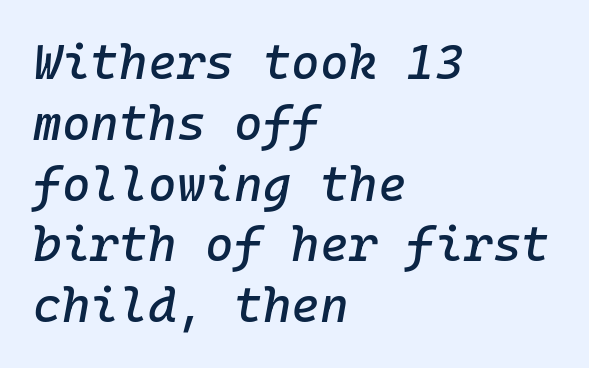
The image shows 49 px text type, italic (leaning right); set left-aligned, line spacing 1.24x, normal letter spacing, not underlined; low stroke contrast and a medium x-height.
